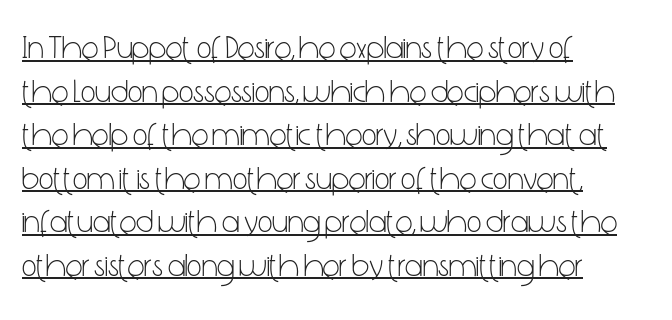
The image shows 32 px light, condensed sans-serif type, upright; set left-aligned, normal line spacing (1.36x), normal letter spacing, underlined; low stroke contrast and a medium x-height.
